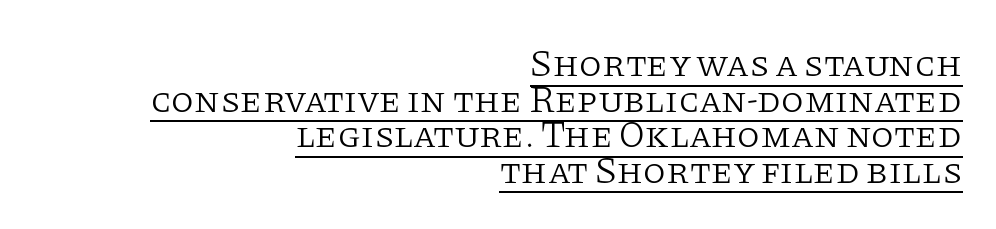
Q: Is the text bold? A: No.
Q: Is the text italic (slanted)? A: No, it is upright.
Q: Is the typeface a serif or a sans-serif typeface? A: Serif.
Q: Is the text underlined? A: Yes.
Q: How is the paragraph aligned? A: Right-aligned.
Q: Is the spacing between letters normal or unusually wide? A: Normal.
Q: Is the spacing between lines tight, normal or loose? A: Tight.
Q: Width (condensed, normal, or wide)? A: Normal.
Q: Stroke contrast? A: Low.
Q: x-height? A: Large.
Q: Monospaced? A: No.
